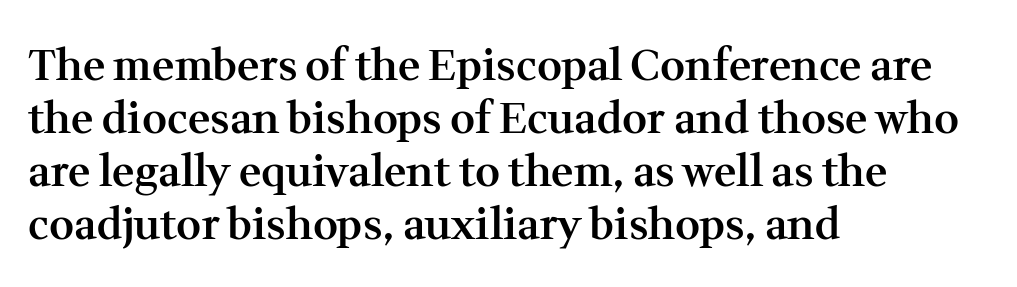
The image shows 43 px semibold serif type, upright; set left-aligned, line spacing 1.23x, normal letter spacing, not underlined; medium stroke contrast and a medium x-height.
